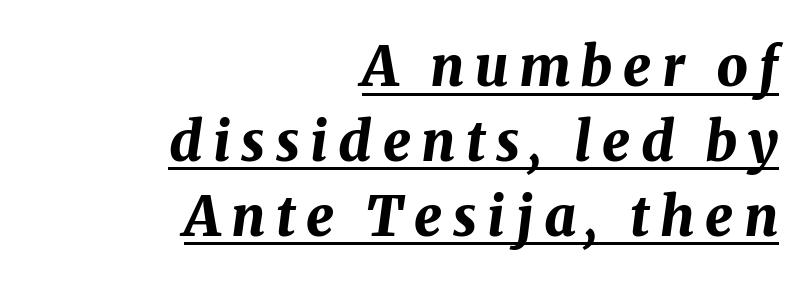
The paragraph shown leans on its right margin. Think of a printed novel: that variable character pitch is what you see here. Regular leading. This sample carries an underscore along the baseline area. The text carries the slant typical of an italic or oblique font. The strokes are fattened all the way to bold.
